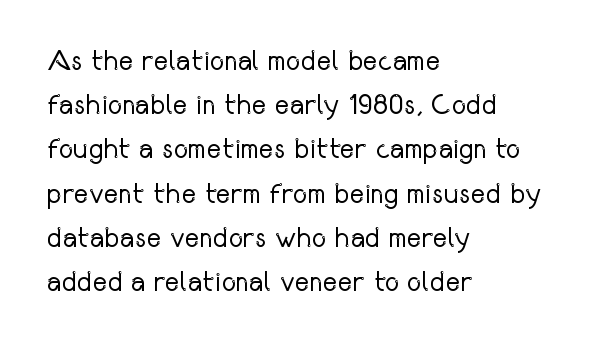
{"serif": "no", "italic": "no", "bold": "no", "weight": "regular", "width": "condensed", "stroke_contrast": "low", "x_height": "medium", "monospaced": "no", "underline": "no", "align": "left", "line_spacing": "normal", "line_spacing_ratio": 1.58, "letter_spacing": "normal", "letter_spacing_em": 0.0, "glyph_px": 28}
